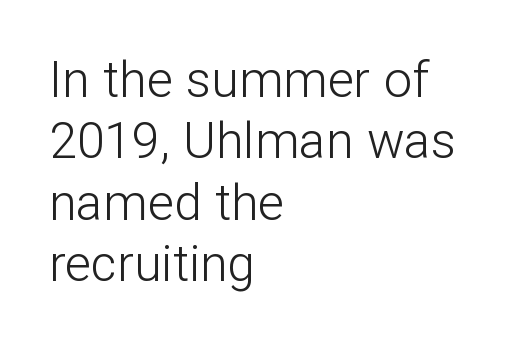
Each letter keeps its own natural width here, so spacing adapts to shape. Lines of text with bare space underneath. Every character sits straight up, as roman type does. The text block is weighted toward the left margin, trailing off unevenly rightward. Is the type heavy? It reads as light-to-regular instead.
